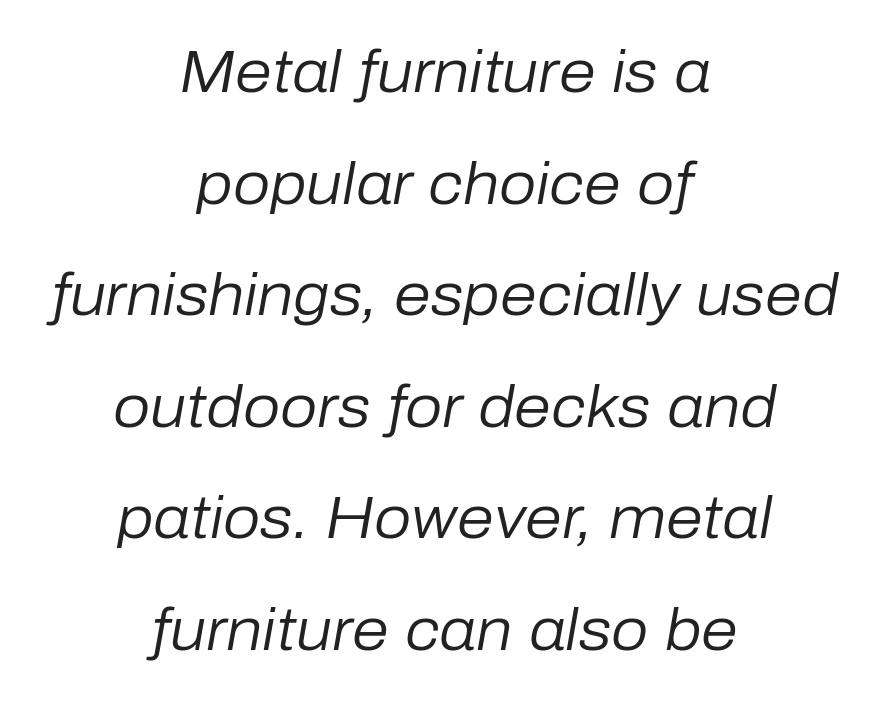
Summary of weight: not heavy and not bold. Layout note: lines centered. Words float on clear page, feet unadorned. These lines are rendered in a variable-pitch font. Posture: slanted.
